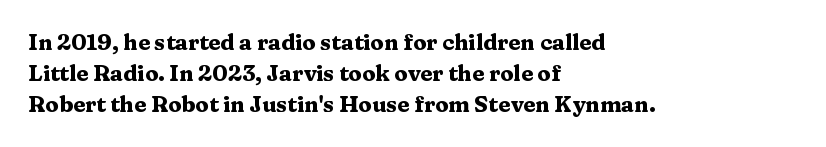
Ordinary non-slanted type is in use. The space between consecutive lines is moderate. The strokes are fattened all the way to bold. No extra tracking has been applied to these lines. Quick note: underline off. The typesetter chose a ragged-right arrangement here.
